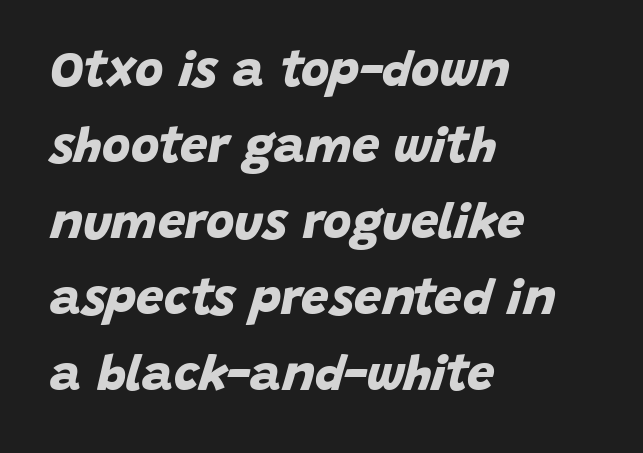
Q: Is the text bold? A: Yes.
Q: Is the typeface a serif or a sans-serif typeface? A: Sans-serif.
Q: Is the text underlined? A: No.
Q: How is the paragraph aligned? A: Left-aligned.
Q: Is the spacing between letters normal or unusually wide? A: Normal.
Q: Is the spacing between lines tight, normal or loose? A: Normal.
Q: Width (condensed, normal, or wide)? A: Normal.
Q: Stroke contrast? A: Low.
Q: x-height? A: Large.
Q: Monospaced? A: No.
